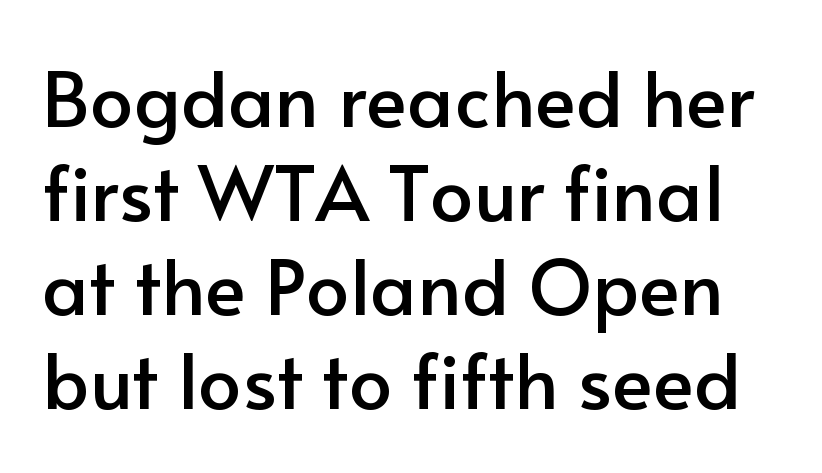
The image shows 77 px sans-serif type, upright; set line spacing 1.22x, normal letter spacing, not underlined; low stroke contrast and a small x-height.
